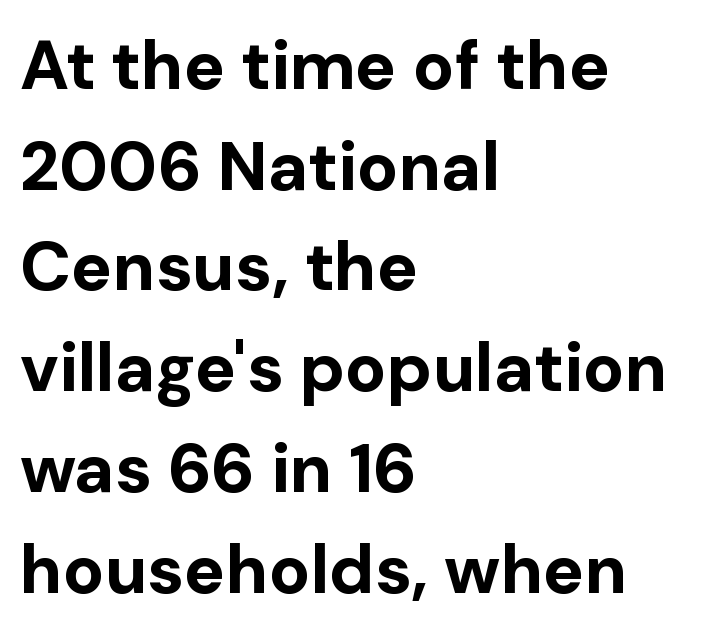
When letters stand straight like this, we call the style roman or upright. Nothing sits at the stroke ends, so this counts as sans-serif. The rendering uses a bold face; every stroke is thick and dark. Each line starts at the same left margin while the right side varies. Leading matches the norm, producing a regular column. What stands out about the letter spacing? Nothing — it is the standard amount.
